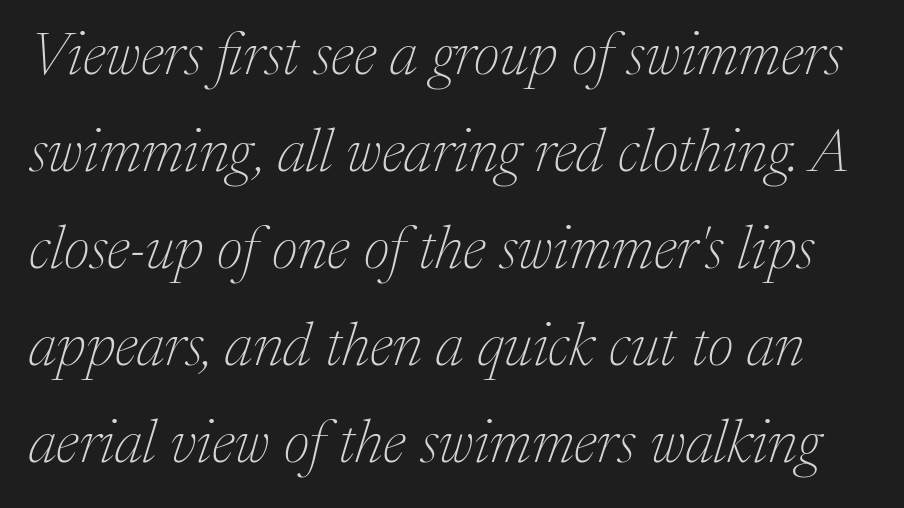
{"serif": "yes", "italic": "yes", "lean": "right", "slant_degrees": 17, "bold": "no", "weight": "thin", "width": "normal", "stroke_contrast": "medium", "x_height": "medium", "monospaced": "no", "underline": "no", "line_spacing": "normal", "line_spacing_ratio": 1.59, "letter_spacing": "normal", "letter_spacing_em": 0.0, "glyph_px": 61}
